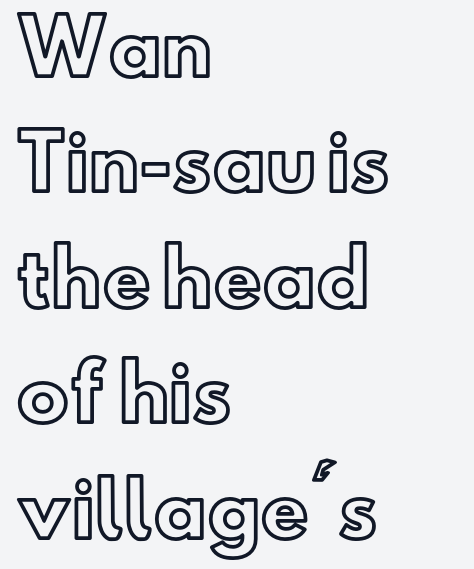
{"italic": "no", "width": "normal", "x_height": "small", "monospaced": "no", "underline": "no", "align": "left", "line_spacing": "normal", "line_spacing_ratio": 1.54, "letter_spacing": "normal", "letter_spacing_em": 0.0, "glyph_px": 75}
